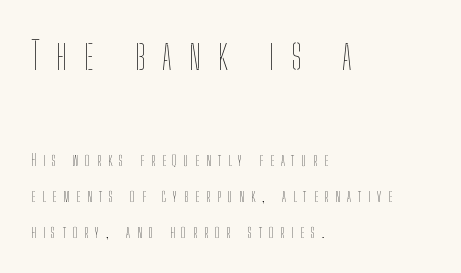
The image shows 39 px thin, condensed type, upright; set left-aligned, loose line spacing (2.25x), unusually wide letter spacing (+0.43 em), not underlined; the first (top) block is 2.44x larger; low stroke contrast and a medium x-height.
